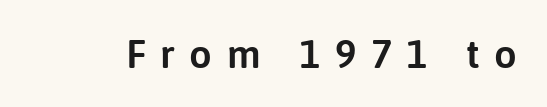
{"serif": "no", "italic": "no", "width": "normal", "stroke_contrast": "low", "x_height": "medium", "monospaced": "no", "underline": "no", "letter_spacing": "wide", "letter_spacing_em": 0.36, "glyph_px": 40}
